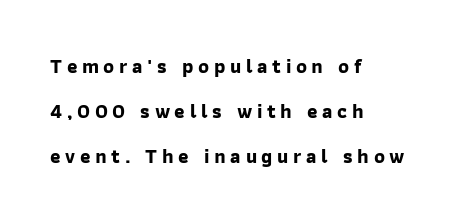
Q: Is the text bold? A: Yes.
Q: Is the text underlined? A: No.
Q: How is the paragraph aligned? A: Left-aligned.
Q: Is the spacing between letters normal or unusually wide? A: Unusually wide.
Q: Is the spacing between lines tight, normal or loose? A: Loose.
